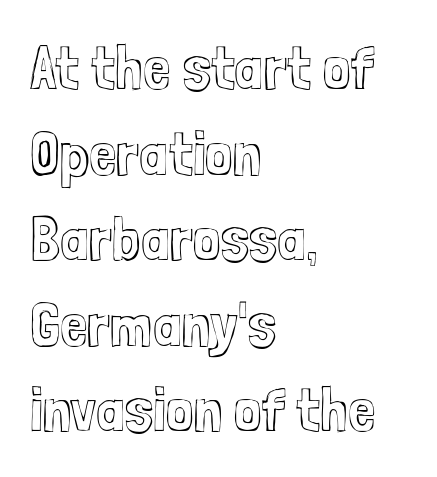
The image shows 62 px condensed type, upright; set left-aligned, normal line spacing (1.38x), normal letter spacing, not underlined; a medium x-height.
